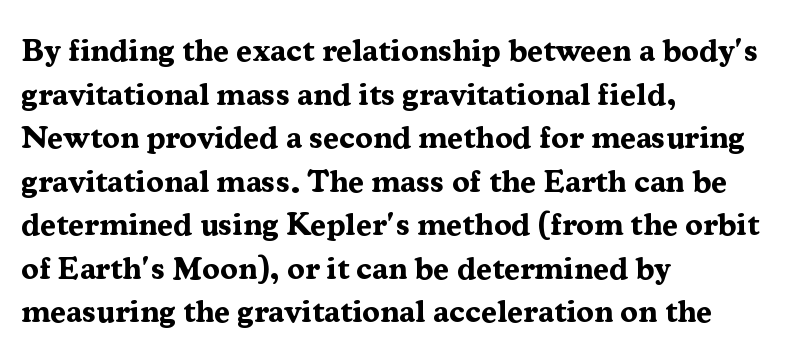
Descenders are the only things crossing below the line. What's the leading like? Ordinary, nothing unusual. Spacing verdict: proportional, widths tailored to each character. The face used here is seriffed, in the tradition of book romans. The specimen reads as upright at a glance. The typesetter chose a ragged-right arrangement here.
